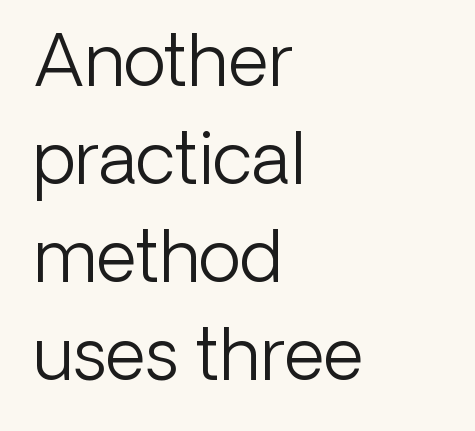
{"serif": "no", "italic": "no", "bold": "no", "weight": "light", "width": "normal", "stroke_contrast": "low", "x_height": "medium", "monospaced": "no", "underline": "no", "align": "left", "line_spacing": "normal", "line_spacing_ratio": 1.4, "letter_spacing": "normal", "letter_spacing_em": 0.0, "glyph_px": 70}
